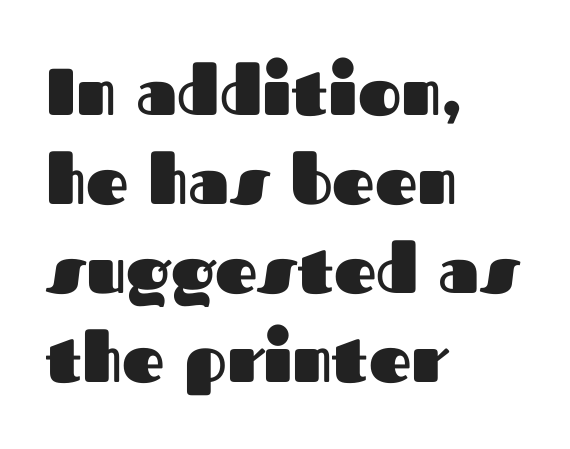
The rag falls on the right side of this text block. The axis of the letterforms is exactly vertical. You could not count columns in this text — the font is proportionally spaced. The passage shown stacks its lines at a standard gap.
